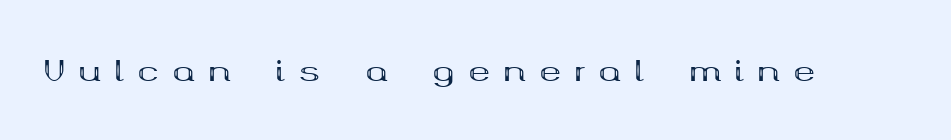
The rendering uses natural spacing where letterforms have individual widths. Designer's note — italics off, roman on. A dark, heavy texture on the line: the type is bold. Spacing between characters has been opened up far beyond the box default.
